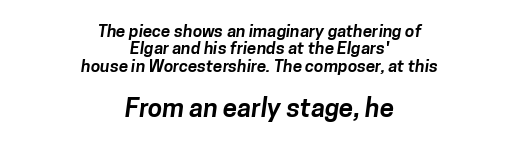
{"bold": "yes", "underline": "no", "align": "center", "line_spacing": "tight", "line_spacing_ratio": 1.02, "letter_spacing": "normal", "letter_spacing_em": 0.0, "larger_block": "second", "size_ratio": 1.53, "glyph_px": 26}
